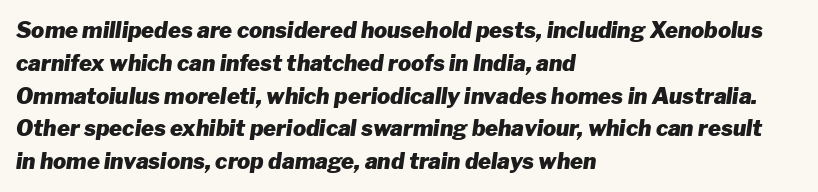
{"italic": "yes", "lean": "right", "slant_degrees": 8, "bold": "yes", "underline": "no", "align": "left", "line_spacing": "normal", "line_spacing_ratio": 1.49, "letter_spacing": "normal", "letter_spacing_em": 0.0, "glyph_px": 22}
